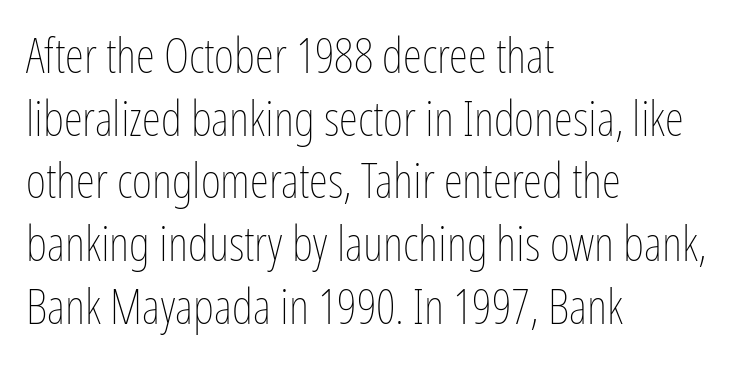
Q: Is the text bold? A: No.
Q: Is the text italic (slanted)? A: No, it is upright.
Q: Is the text underlined? A: No.
Q: How is the paragraph aligned? A: Left-aligned.
Q: Is the spacing between letters normal or unusually wide? A: Normal.
Q: Is the spacing between lines tight, normal or loose? A: Normal.
Q: Width (condensed, normal, or wide)? A: Condensed.
Q: Stroke contrast? A: Low.
Q: x-height? A: Medium.
Q: Monospaced? A: No.
